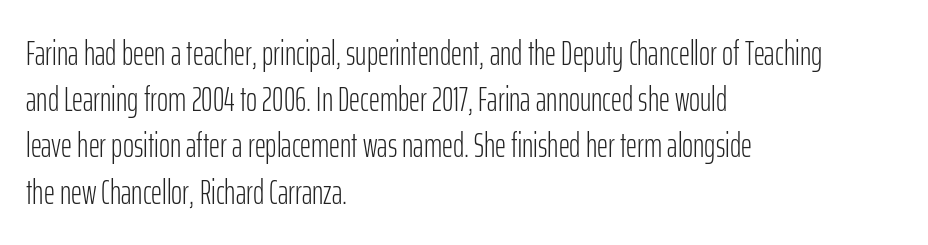
Q: Is the text bold? A: No.
Q: Is the text italic (slanted)? A: No, it is upright.
Q: Is the typeface a serif or a sans-serif typeface? A: Sans-serif.
Q: Is the text underlined? A: No.
Q: How is the paragraph aligned? A: Left-aligned.
Q: Is the spacing between letters normal or unusually wide? A: Normal.
Q: Is the spacing between lines tight, normal or loose? A: Normal.
Q: Width (condensed, normal, or wide)? A: Condensed.
Q: Stroke contrast? A: Low.
Q: x-height? A: Medium.
Q: Monospaced? A: No.
